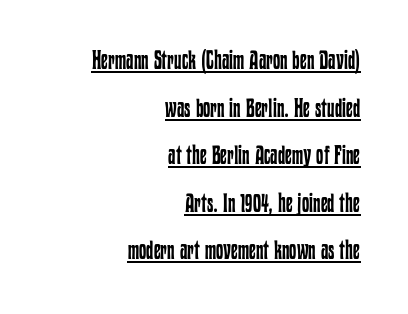
The image shows 26 px text type, upright; set right-aligned, line spacing 1.83x, normal letter spacing, underlined.
